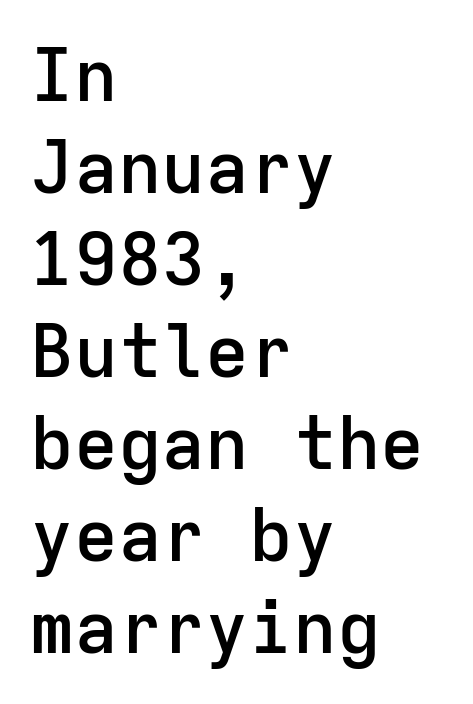
The characters display no serif detailing; their extremities are plain. Monospaced: the letters line up in strict vertical columns. Anything drawn beneath the words? Only blank space. Leading: standard. Stroke thickness is moderately raised; the sample reads as semibold.
